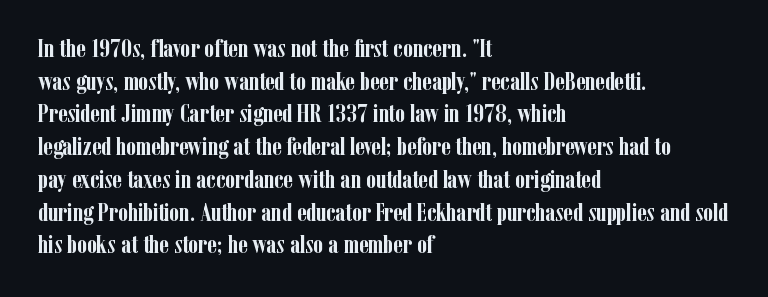
You could call the tracking neutral — neither tight nor loose. Ordinary non-slanted type is in use. Heavy, bold letterforms. Does the copy run flush right? No — it runs flush left. Regular leading.
